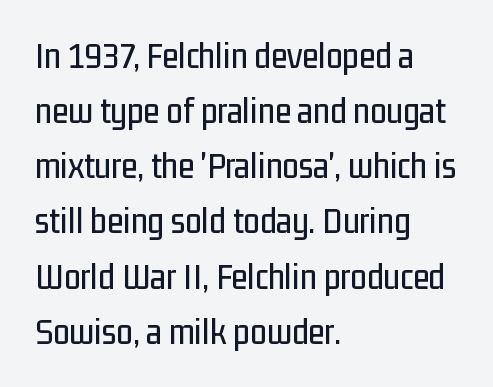
{"serif": "no", "italic": "no", "width": "condensed", "stroke_contrast": "low", "x_height": "medium", "monospaced": "no", "underline": "no", "align": "left", "line_spacing": "normal", "line_spacing_ratio": 1.49, "letter_spacing": "normal", "letter_spacing_em": 0.0, "glyph_px": 37}
